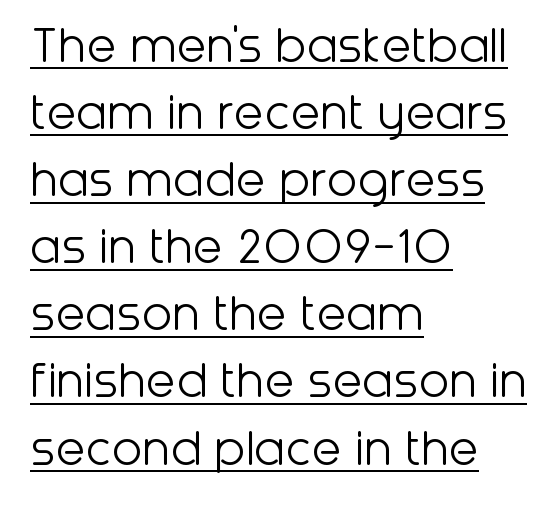
The compositor pushed each line to the left boundary. Italic? Not at all — the glyphs are vertical. Note the varied advance widths — an 'i' is clearly narrower than an 'm'. Honestly, the underline is the first thing you notice here.
